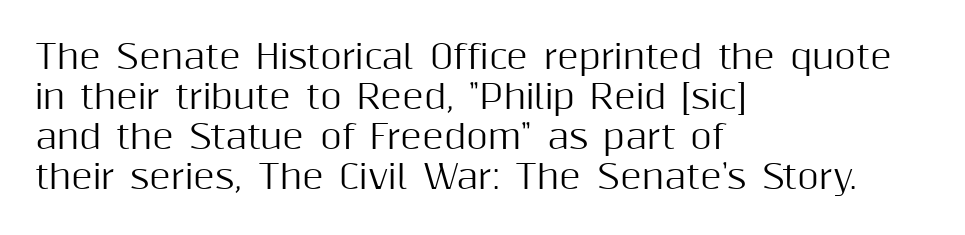
Q: Is the text italic (slanted)? A: No, it is upright.
Q: Is the typeface a serif or a sans-serif typeface? A: Sans-serif.
Q: Is the text underlined? A: No.
Q: How is the paragraph aligned? A: Left-aligned.
Q: Is the spacing between letters normal or unusually wide? A: Normal.
Q: Width (condensed, normal, or wide)? A: Normal.
Q: Stroke contrast? A: Medium.
Q: x-height? A: Medium.
Q: Monospaced? A: No.
